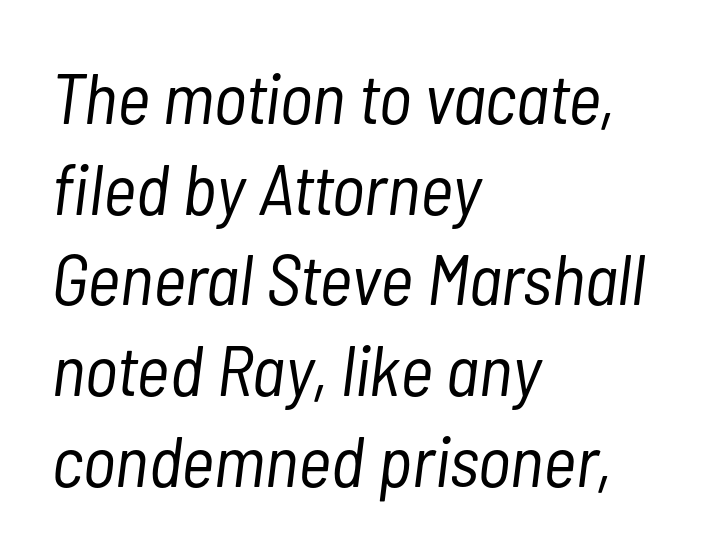
Q: Is the text bold? A: No.
Q: Is the text italic (slanted)? A: Yes, it leans right by about 7 degrees.
Q: Is the text underlined? A: No.
Q: How is the paragraph aligned? A: Left-aligned.
Q: Is the spacing between letters normal or unusually wide? A: Normal.
Q: Is the spacing between lines tight, normal or loose? A: Normal.
Q: Width (condensed, normal, or wide)? A: Condensed.
Q: Stroke contrast? A: Low.
Q: x-height? A: Medium.
Q: Monospaced? A: No.
